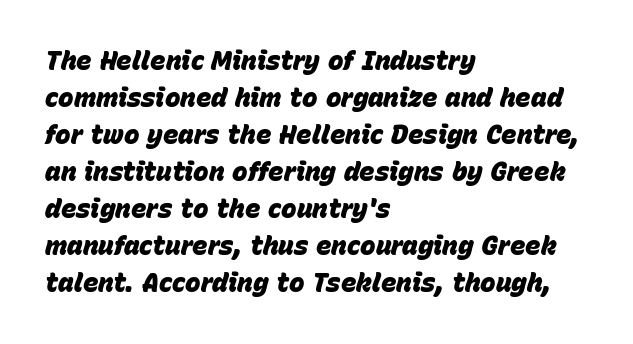
Just letters on the line, the space beneath them empty. Does the weight exceed regular? Yes, all the way to bold. Look at the tracking — it's just the regular setting, nothing added. A typesetter would call this leading conventional body-copy spacing. Compared with a centered layout, this one pins lines to the left instead.
